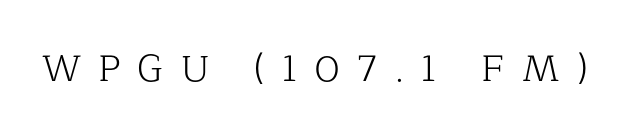
Weight: regular or lighter. Glance below the letters and you will spot only blank space. Spacing verdict: proportional, widths tailored to each character. Serifs: yes, visible at the terminals of the letterforms. When letters stand straight like this, we call the style roman or upright.
